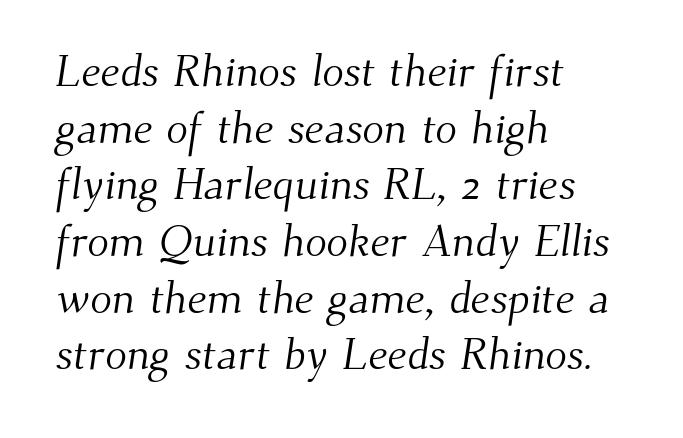
Q: Is the text bold? A: No.
Q: Is the typeface a serif or a sans-serif typeface? A: Serif.
Q: Is the text underlined? A: No.
Q: How is the paragraph aligned? A: Left-aligned.
Q: Is the spacing between letters normal or unusually wide? A: Normal.
Q: Is the spacing between lines tight, normal or loose? A: Normal.
Q: Width (condensed, normal, or wide)? A: Normal.
Q: Stroke contrast? A: Medium.
Q: x-height? A: Small.
Q: Monospaced? A: No.
